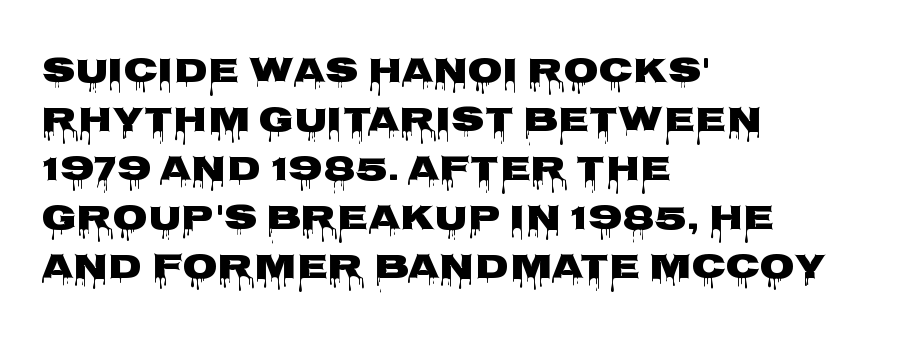
Descenders hang freely into open space. You could call the tracking neutral — neither tight nor loose. Spacing verdict: proportional, widths tailored to each character. Vertically, the passage feels balanced, rows spaced as you'd expect. Each letter's strokes conclude bluntly, with no projecting serifs.
